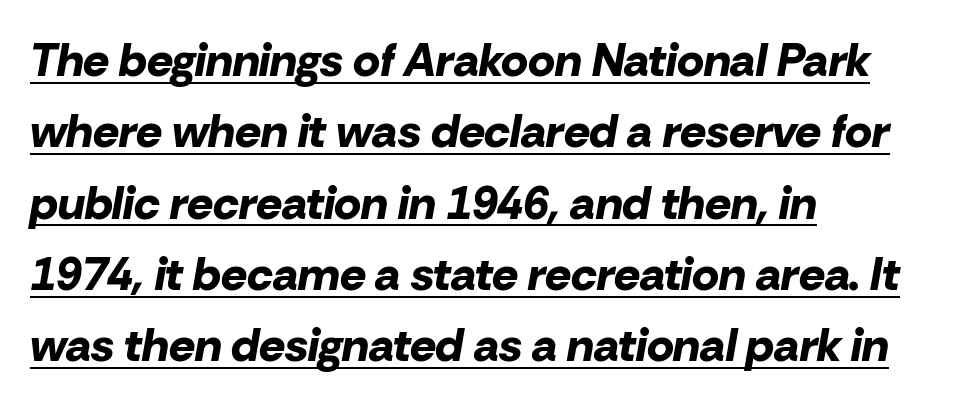
{"italic": "yes", "lean": "right", "slant_degrees": 10, "bold": "yes", "weight": "bold", "width": "normal", "stroke_contrast": "low", "x_height": "medium", "monospaced": "no", "underline": "yes", "align": "left", "line_spacing": "normal", "line_spacing_ratio": 1.55, "letter_spacing": "normal", "letter_spacing_em": 0.0, "glyph_px": 46}
